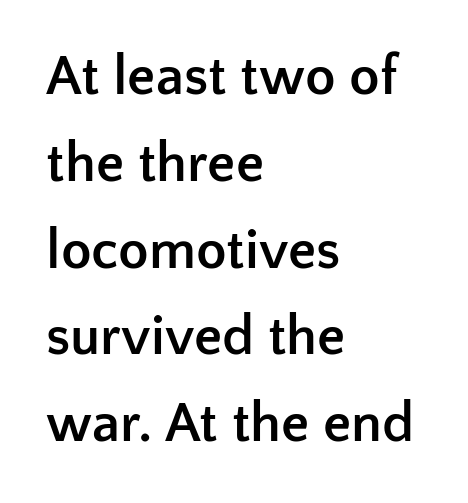
What kind of face is this? One without serifs — a sans. Underlining? Definitely not there. The rows are spaced the way most documents space them. Heavy, bold letterforms.
